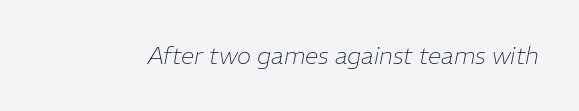
{"italic": "yes", "lean": "right", "slant_degrees": 11, "bold": "no", "underline": "no", "letter_spacing": "normal", "letter_spacing_em": 0.0, "glyph_px": 24}
